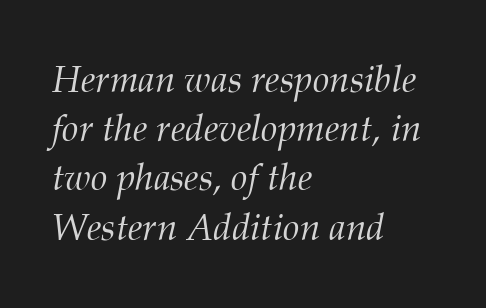
Heft: none added — not bold. Does the lettering tilt? It does — this is italic. Spacing verdict: proportional, widths tailored to each character. Letterform terminals end in serifs throughout the passage. Which margin do the lines hug? The left one — the right edge is uneven.
